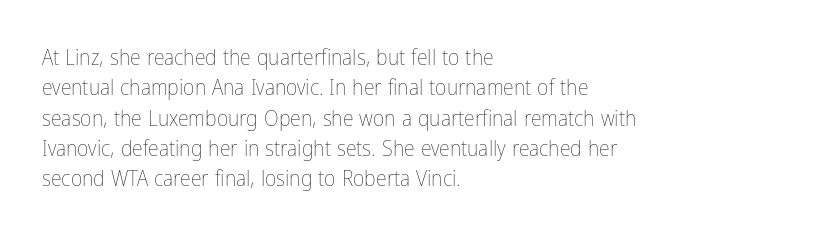
A quiet, ordinary-to-light weight characterises the typeface. The text block is weighted toward the left margin, trailing off unevenly rightward. This rendering leaves character spacing at its baseline value. Characters remain perfectly vertical along every line. The strip under each line holds only bare page.
